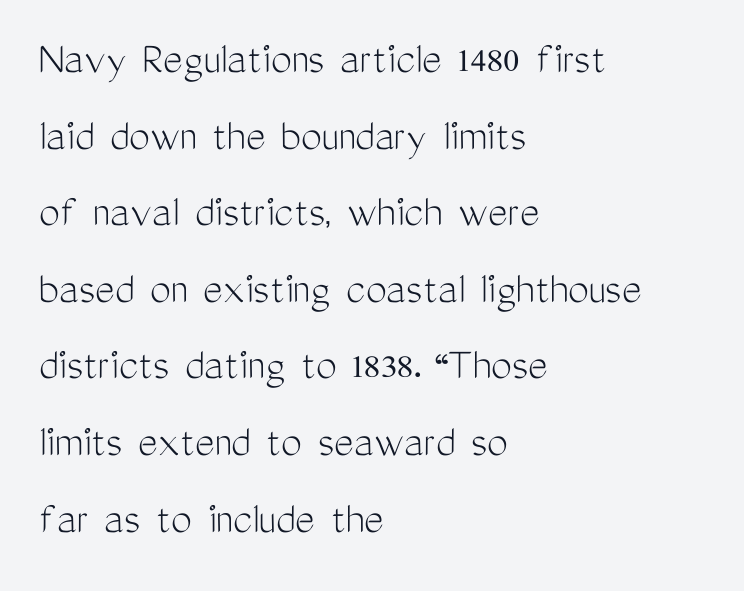
On a weight scale, this lands at 450 or below. The typeface chosen for these lines omits serifs. Line starts are locked; line ends wander. Line spacing here is normal.
